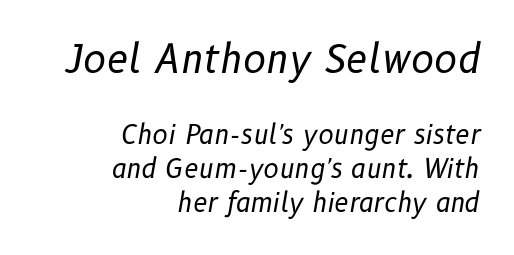
Q: Is the text bold? A: No.
Q: Is the text italic (slanted)? A: Yes, it leans right by about 10 degrees.
Q: Is the text underlined? A: No.
Q: How is the paragraph aligned? A: Right-aligned.
Q: Is the spacing between letters normal or unusually wide? A: Normal.
Q: Is the spacing between lines tight, normal or loose? A: Normal.
Q: Which block of text is set in a larger size, the first (top) or the second (bottom)? A: The first (top) one.
Q: Width (condensed, normal, or wide)? A: Normal.
Q: Stroke contrast? A: Low.
Q: x-height? A: Medium.
Q: Monospaced? A: No.
